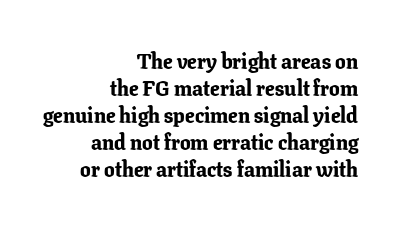
Vertical strokes here are truly vertical. Bare-footed words on every line. Teacher's note: observe the even right margin — that is flush-right alignment. These lines keep a tight, regular rhythm from letter to letter. The passage shown is emphatically bold.
